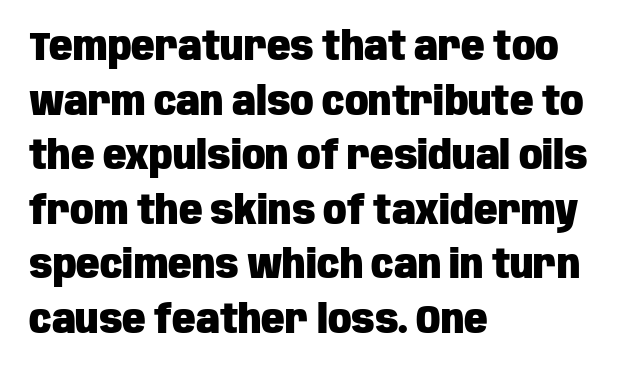
The image shows 39 px heavy, condensed sans-serif type, upright; set left-aligned, normal line spacing (1.4x), normal letter spacing, not underlined; low stroke contrast and a large x-height.
